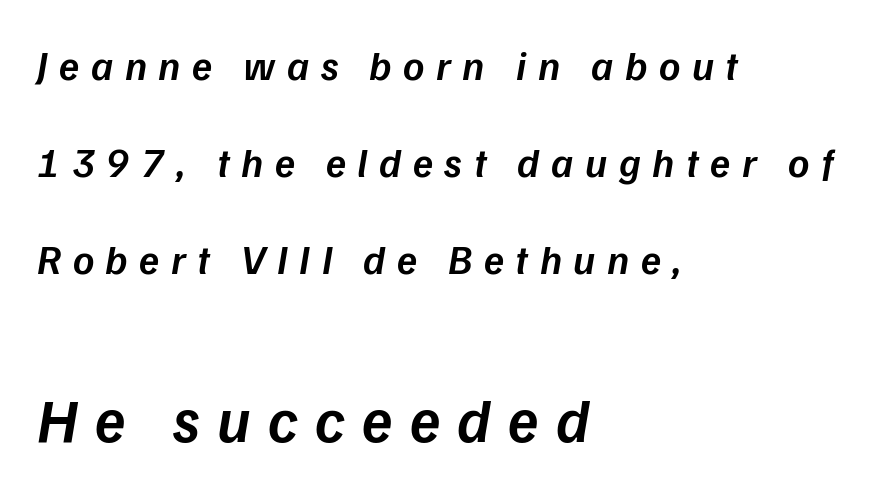
The letterforms stand isolated, each surrounded by extra space. The gap between lines stays unmarked. Do the characters align in a grid? No, the font is proportional. The specimen reads as italic at a glance.
